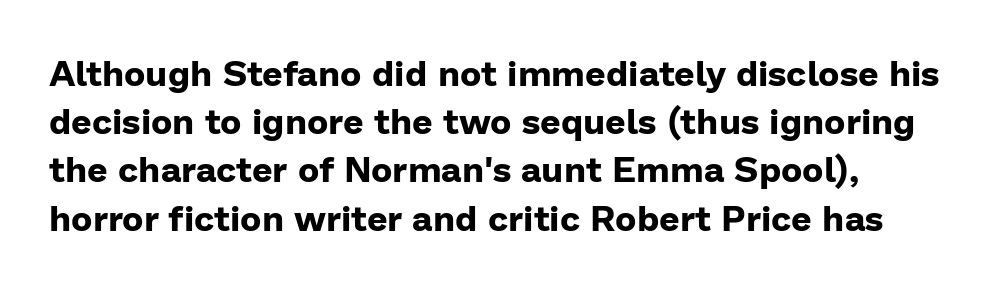
The image shows 36 px bold sans-serif type, upright; set normal line spacing (1.34x), normal letter spacing, not underlined; low stroke contrast and a medium x-height.
